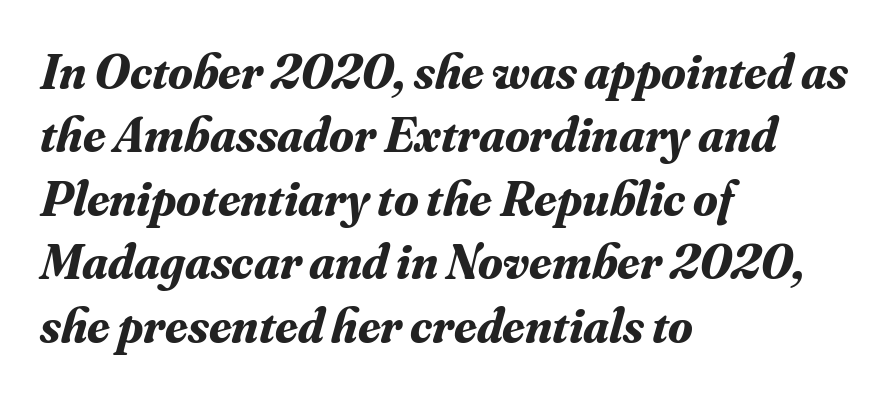
The image shows 50 px bold serif type, italic (leaning right); set left-aligned, normal line spacing (1.27x), normal letter spacing, not underlined; medium stroke contrast and a small x-height.
